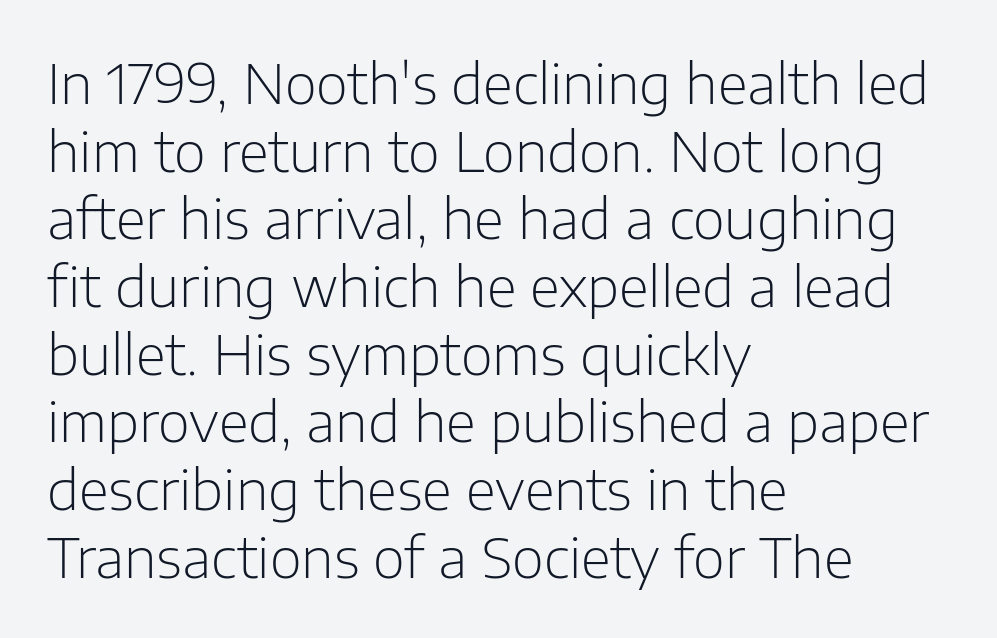
Q: Is the text bold? A: No.
Q: Is the text italic (slanted)? A: No, it is upright.
Q: Is the typeface a serif or a sans-serif typeface? A: Sans-serif.
Q: Is the text underlined? A: No.
Q: How is the paragraph aligned? A: Left-aligned.
Q: Is the spacing between letters normal or unusually wide? A: Normal.
Q: Width (condensed, normal, or wide)? A: Normal.
Q: Stroke contrast? A: Low.
Q: x-height? A: Medium.
Q: Monospaced? A: No.
